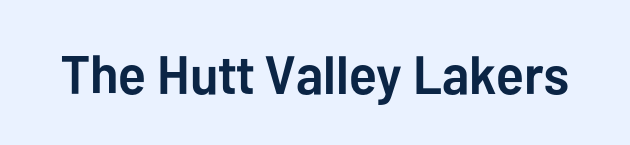
{"serif": "no", "italic": "no", "bold": "yes", "weight": "semibold", "width": "normal", "stroke_contrast": "low", "x_height": "medium", "monospaced": "no", "underline": "no", "letter_spacing": "normal", "letter_spacing_em": 0.0, "glyph_px": 54}
